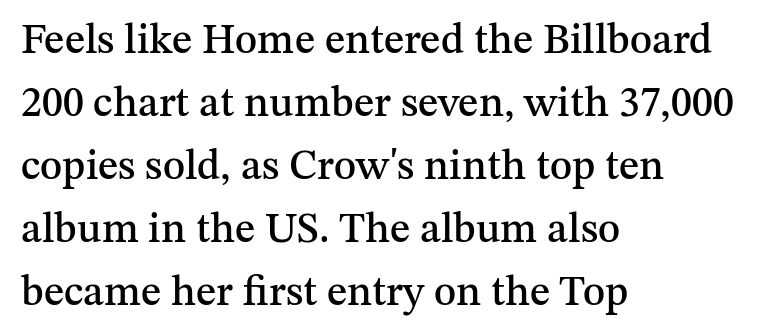
The ragged edge is on the right, which tells us the setting is flush left. Think of a printed novel: that variable character pitch is what you see here. The space directly below the letters is spotless. To sum up the face: it has serifs. If you drew a line through each stem, it would be perfectly vertical.
